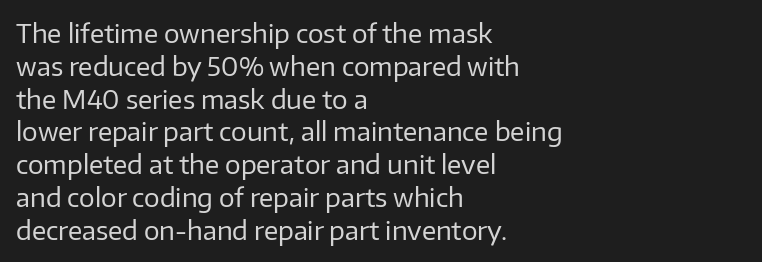
{"italic": "no", "bold": "no", "underline": "no", "align": "left", "line_spacing": "normal", "line_spacing_ratio": 1.26, "letter_spacing": "normal", "letter_spacing_em": 0.0, "glyph_px": 26}
